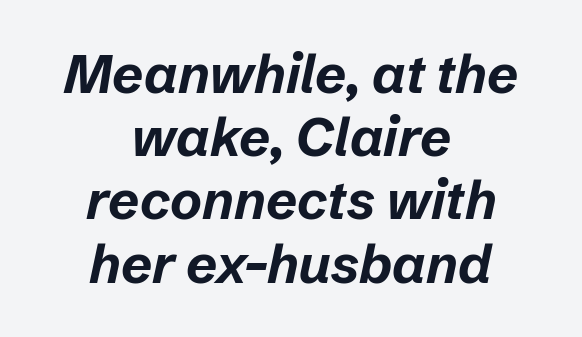
Q: Is the text bold? A: Yes.
Q: Is the text italic (slanted)? A: Yes, it leans right by about 12 degrees.
Q: Is the text underlined? A: No.
Q: How is the paragraph aligned? A: Centered.
Q: Is the spacing between letters normal or unusually wide? A: Normal.
Q: Width (condensed, normal, or wide)? A: Normal.
Q: Stroke contrast? A: Low.
Q: x-height? A: Medium.
Q: Monospaced? A: No.
